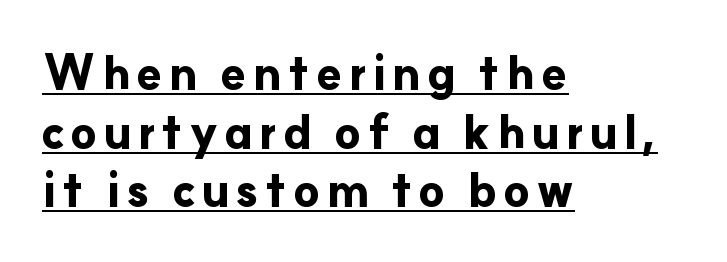
The letters stand straight up with perfectly vertical stems. Character widths vary here, with narrow letters taking less room than wide ones. A baseline rule has been typeset under these characters. The vertical gap from one line to the next is medium. The passage shown is typeset with a sans-serif family. Stroke thickness is high; the sample reads as a true bold.
